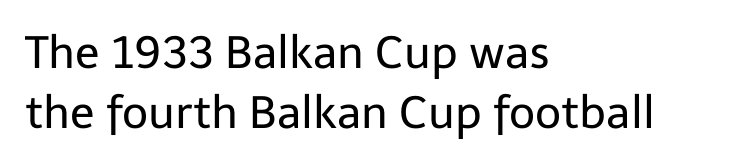
The image shows 45 px regular-weight sans-serif type, upright; set left-aligned, normal line spacing (1.34x), normal letter spacing, not underlined; low stroke contrast and a medium x-height.
